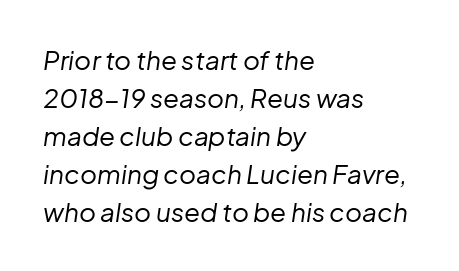
A quiet, ordinary-to-light weight characterises the typeface. Standard letterfit; no display-style spreading of the glyphs. Plain, unruled lines of type. Notice how the passage keeps a crisp vertical edge on the left only. Each new line begins a customary step beneath the previous one.
